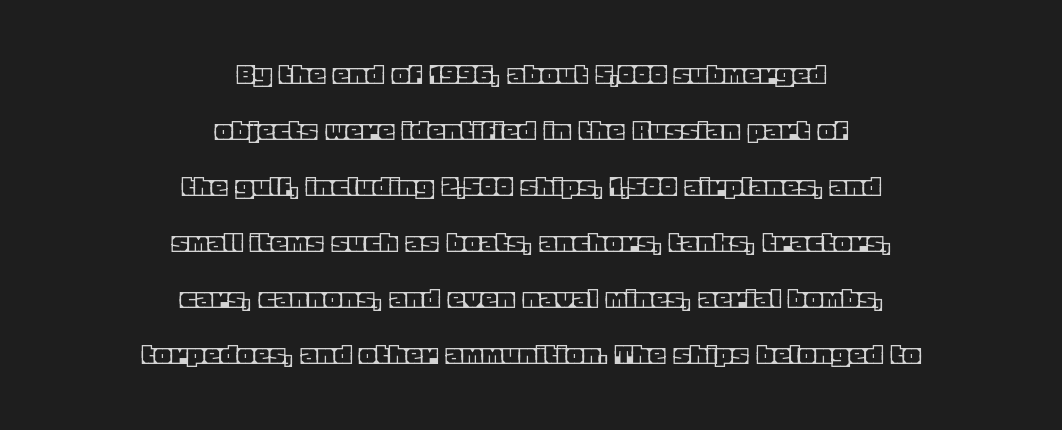
{"italic": "no", "width": "normal", "x_height": "large", "monospaced": "no", "underline": "no", "align": "center", "line_spacing_ratio": 1.75, "letter_spacing": "normal", "letter_spacing_em": 0.0, "glyph_px": 32}
